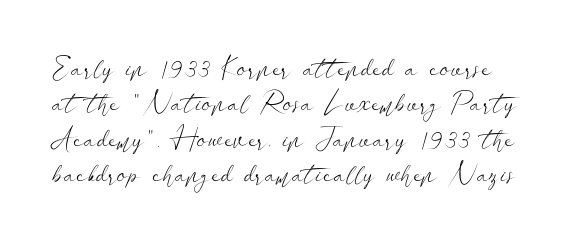
Q: Is the text bold? A: No.
Q: Is the text italic (slanted)? A: Yes.
Q: Is the typeface a serif or a sans-serif typeface? A: Sans-serif.
Q: Is the text underlined? A: No.
Q: Is the spacing between letters normal or unusually wide? A: Normal.
Q: Is the spacing between lines tight, normal or loose? A: Normal.
Q: Width (condensed, normal, or wide)? A: Wide.
Q: Stroke contrast? A: Low.
Q: x-height? A: Small.
Q: Monospaced? A: No.
